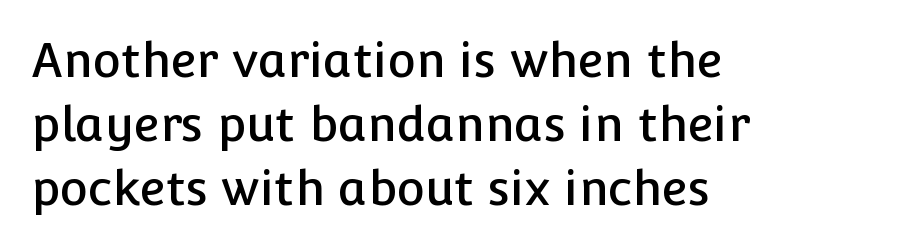
The image shows 48 px sans-serif type, upright; set left-aligned, normal line spacing (1.33x), normal letter spacing, not underlined; low stroke contrast and a medium x-height.
